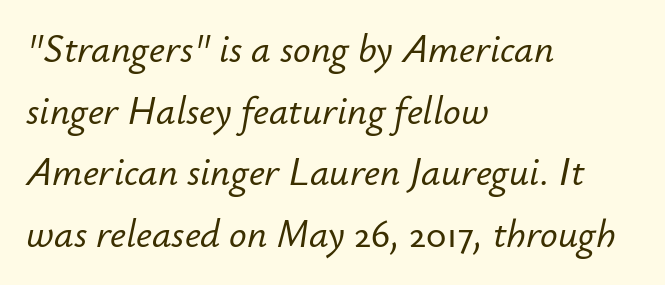
The image shows 39 px text type, italic (leaning right); set left-aligned, normal line spacing (1.58x), normal letter spacing, not underlined; low stroke contrast and a small x-height.
